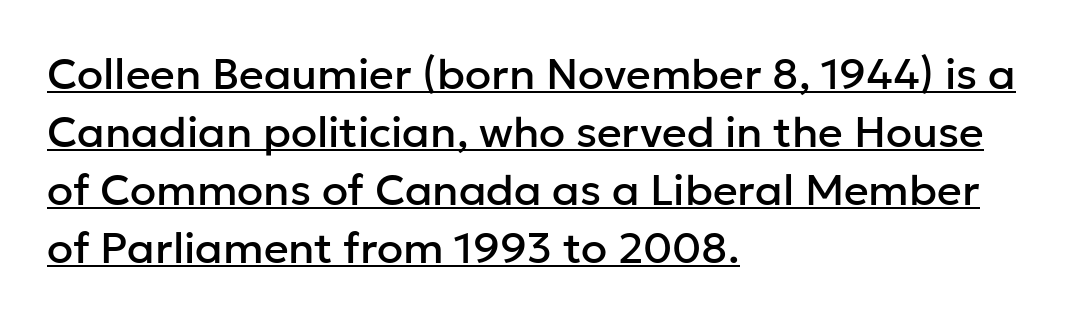
Observe the absence of serifs on each vertical stroke in this sample. Proportional: the letters do not fall into vertical columns. A typesetter would mark this as roman, not italic. Emphasis is given by a line drawn under the lettering.
